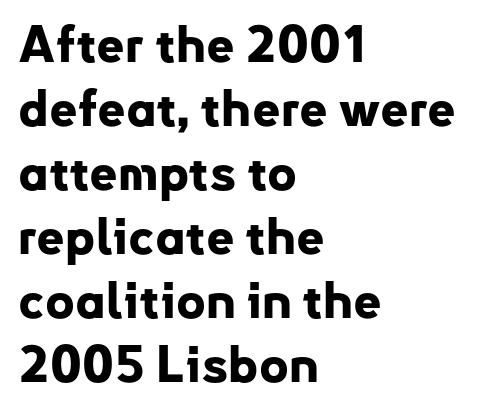
The image shows 50 px bold sans-serif type, upright; set left-aligned, normal line spacing (1.28x), normal letter spacing, not underlined; low stroke contrast and a small x-height.
